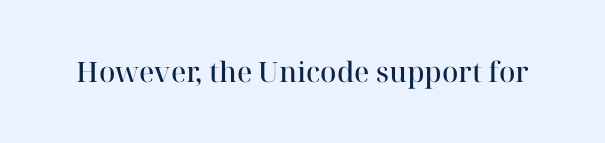
Q: Is the text bold? A: Semi-bold.
Q: Is the text italic (slanted)? A: No, it is upright.
Q: Is the typeface a serif or a sans-serif typeface? A: Serif.
Q: Is the text underlined? A: No.
Q: Is the spacing between letters normal or unusually wide? A: Normal.
Q: Width (condensed, normal, or wide)? A: Normal.
Q: Stroke contrast? A: High.
Q: x-height? A: Medium.
Q: Monospaced? A: No.
